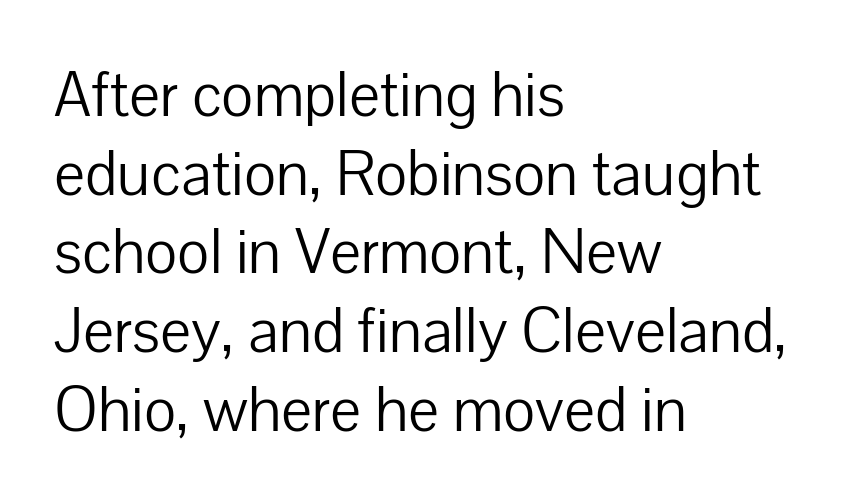
The image shows 62 px light sans-serif type, upright; set left-aligned, normal line spacing (1.27x), normal letter spacing, not underlined; low stroke contrast and a medium x-height.
